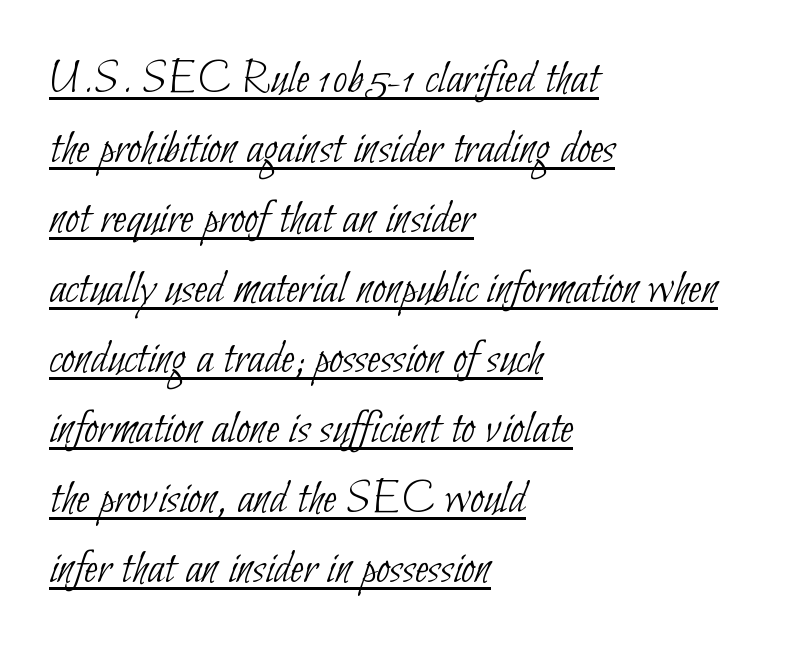
{"serif": "no", "bold": "no", "weight": "thin", "width": "condensed", "stroke_contrast": "low", "x_height": "small", "monospaced": "no", "underline": "yes", "align": "left", "line_spacing": "normal", "line_spacing_ratio": 1.4, "letter_spacing": "normal", "letter_spacing_em": 0.0, "glyph_px": 50}
